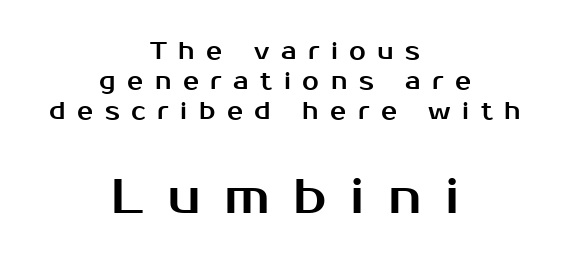
The text was rendered using a sans face with plain stroke endings. Clear beneath every line of the passage. One glance says typical: line gaps are just what's usual. Character widths vary here, with narrow letters taking less room than wide ones.
